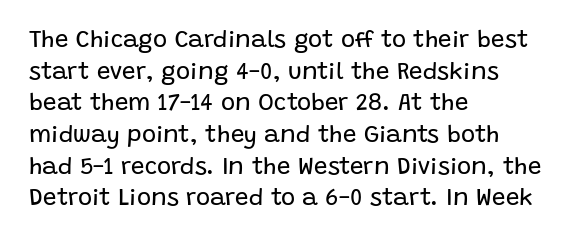
{"italic": "no", "bold": "no", "underline": "no", "align": "left", "line_spacing": "normal", "line_spacing_ratio": 1.32, "letter_spacing": "normal", "letter_spacing_em": 0.0, "glyph_px": 24}
